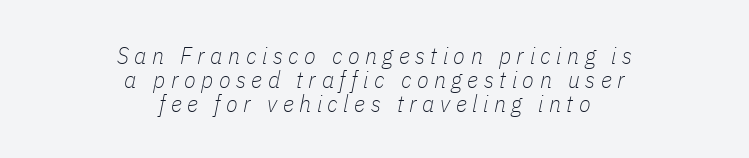
Q: Is the text bold? A: No.
Q: Is the text italic (slanted)? A: Yes, it leans right by about 11 degrees.
Q: Is the text underlined? A: No.
Q: How is the paragraph aligned? A: Centered.
Q: Is the spacing between letters normal or unusually wide? A: Unusually wide.
Q: Is the spacing between lines tight, normal or loose? A: Tight.
